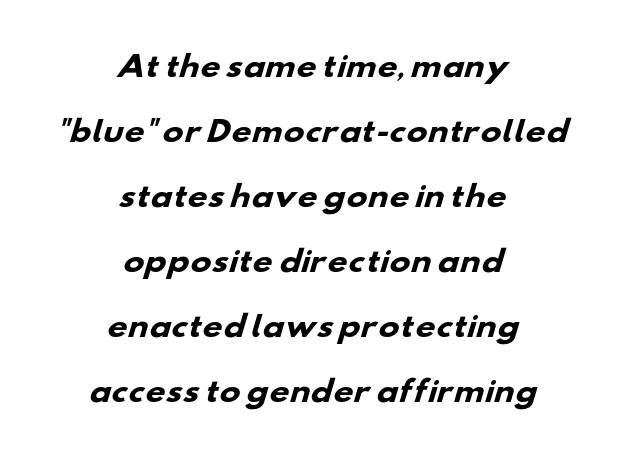
The image shows 28 px heavy, wide sans-serif type; set centered, loose line spacing (2.32x), normal letter spacing, not underlined; low stroke contrast and a small x-height.
